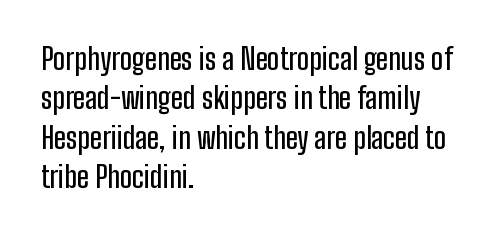
Q: Is the text italic (slanted)? A: No, it is upright.
Q: Is the typeface a serif or a sans-serif typeface? A: Sans-serif.
Q: Is the text underlined? A: No.
Q: How is the paragraph aligned? A: Left-aligned.
Q: Is the spacing between letters normal or unusually wide? A: Normal.
Q: Is the spacing between lines tight, normal or loose? A: Normal.
Q: Width (condensed, normal, or wide)? A: Condensed.
Q: Stroke contrast? A: Low.
Q: x-height? A: Medium.
Q: Monospaced? A: No.
